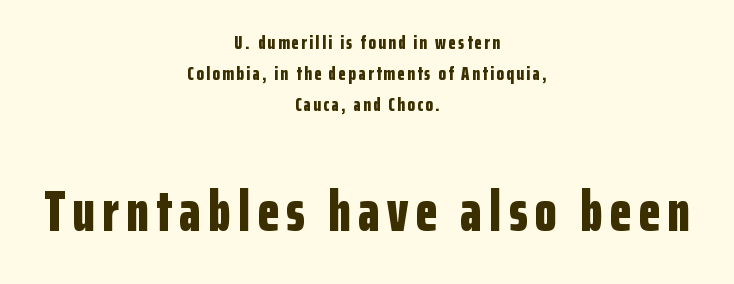
Q: Is the text bold? A: Yes.
Q: Is the text italic (slanted)? A: No, it is upright.
Q: Is the typeface a serif or a sans-serif typeface? A: Sans-serif.
Q: Is the text underlined? A: No.
Q: How is the paragraph aligned? A: Centered.
Q: Is the spacing between lines tight, normal or loose? A: Normal.
Q: Which block of text is set in a larger size, the first (top) or the second (bottom)? A: The second (bottom) one.
Q: Width (condensed, normal, or wide)? A: Condensed.
Q: Stroke contrast? A: Low.
Q: x-height? A: Medium.
Q: Monospaced? A: No.
